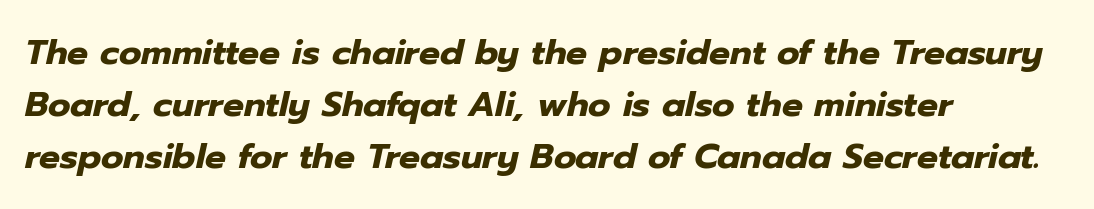
Q: Is the text bold? A: Yes.
Q: Is the text italic (slanted)? A: Yes, it leans right by about 12 degrees.
Q: Is the text underlined? A: No.
Q: How is the paragraph aligned? A: Left-aligned.
Q: Is the spacing between letters normal or unusually wide? A: Normal.
Q: Is the spacing between lines tight, normal or loose? A: Normal.
Q: Width (condensed, normal, or wide)? A: Normal.
Q: Stroke contrast? A: Low.
Q: x-height? A: Medium.
Q: Monospaced? A: No.
